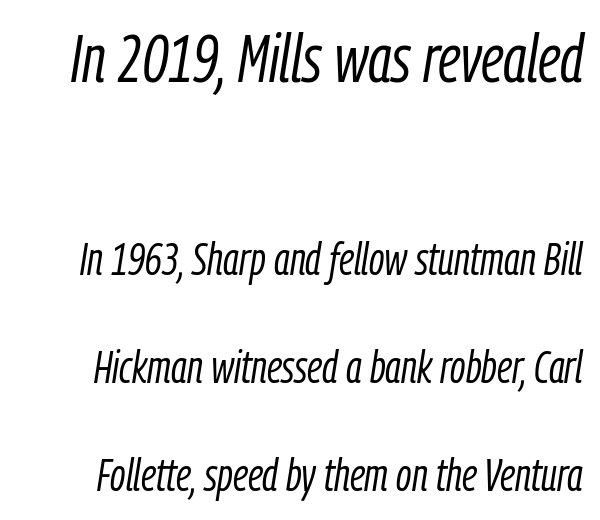
The gap between lines stays unmarked. The first block has been scaled up relative to the second. Do the characters align in a grid? No, the font is proportional. Stroke thickness stays within the range of a standard reading face or lighter.
